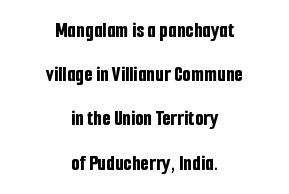
{"italic": "no", "bold": "yes", "underline": "no", "align": "center", "line_spacing": "loose", "line_spacing_ratio": 2.01, "letter_spacing": "normal", "letter_spacing_em": 0.0, "glyph_px": 22}
